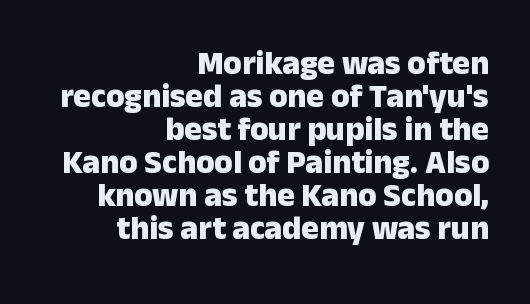
Reading down the column, the eye jumps only a short way to each next line. The gap between lines stays unmarked. What kind of face is this? One without serifs — a sans. If you drew a ruler down the right edge, every line would touch it. Default kerning and tracking; the words read as compact shapes.
